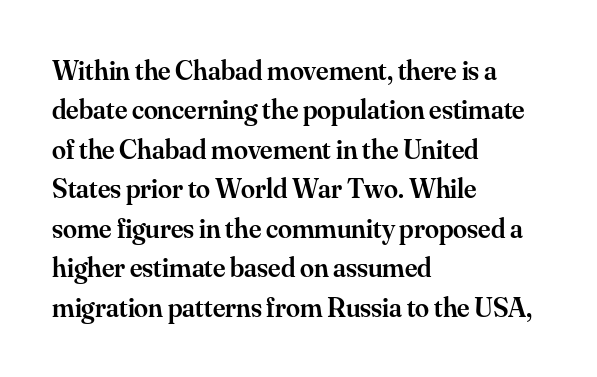
Weight: semibold (demi). Descenders hang freely into open space. Rendered with straight, roman letterforms. Varying glyph widths throughout — classic text-font behaviour.
